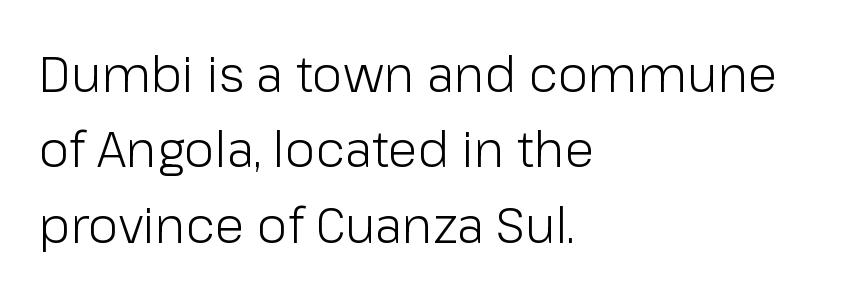
The axis of the letterforms is exactly vertical. Stem width sits at or under what a default text font uses. Normally led — the rows are evenly, conventionally spaced. These lines are composed in type without serifs. Nobody touched the tracking dial on this one.
